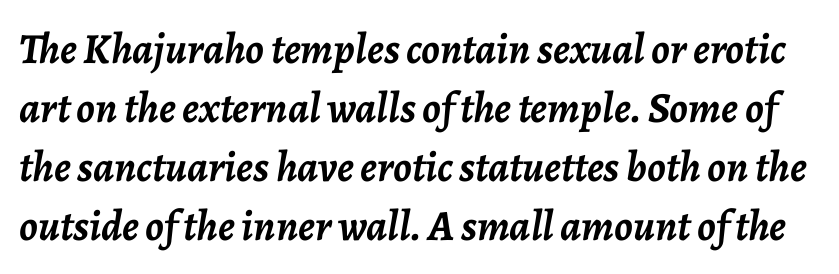
The image shows 43 px semibold type, italic (leaning right); set normal line spacing (1.37x), normal letter spacing, not underlined; low stroke contrast and a medium x-height.
